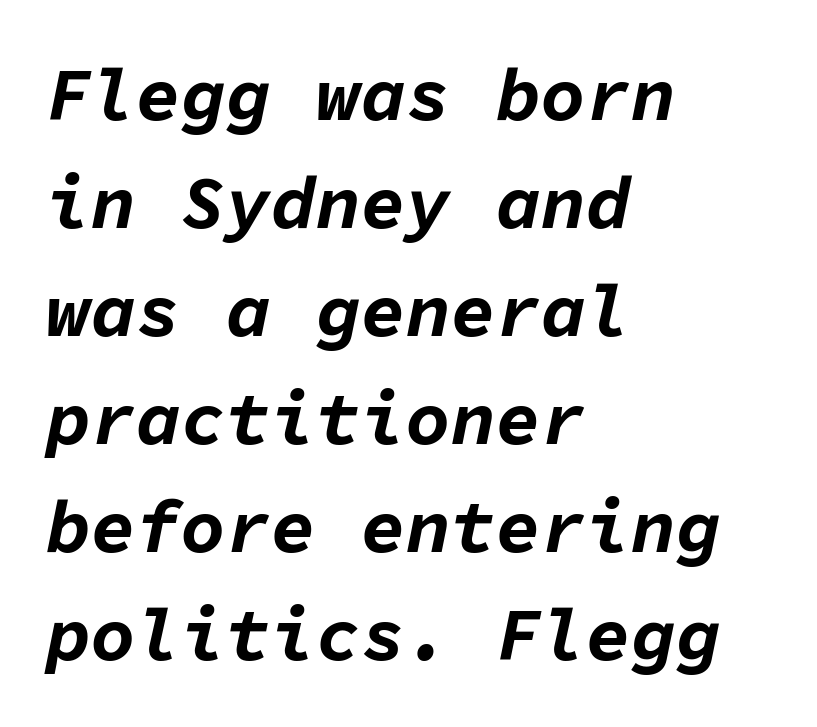
Q: Is the text bold? A: Yes.
Q: Is the text italic (slanted)? A: Yes, it leans right by about 11 degrees.
Q: Is the text underlined? A: No.
Q: How is the paragraph aligned? A: Left-aligned.
Q: Is the spacing between letters normal or unusually wide? A: Normal.
Q: Is the spacing between lines tight, normal or loose? A: Normal.
Q: Width (condensed, normal, or wide)? A: Normal.
Q: Stroke contrast? A: Low.
Q: x-height? A: Medium.
Q: Monospaced? A: Yes.
